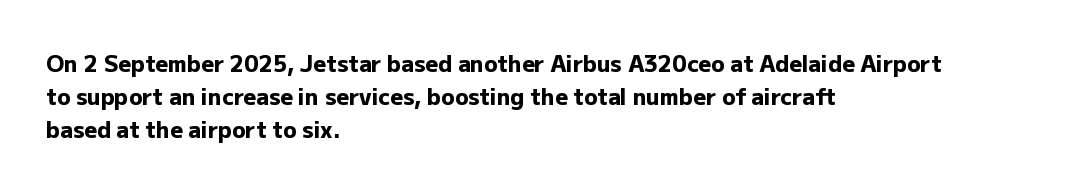
{"italic": "no", "bold": "yes", "underline": "no", "align": "left", "line_spacing": "normal", "line_spacing_ratio": 1.5, "letter_spacing": "normal", "letter_spacing_em": 0.0, "glyph_px": 22}
